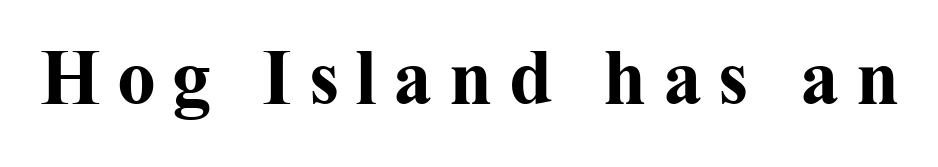
{"serif": "yes", "italic": "no", "bold": "yes", "weight": "bold", "width": "normal", "stroke_contrast": "medium", "x_height": "medium", "monospaced": "no", "underline": "no", "letter_spacing": "wide", "letter_spacing_em": 0.21, "glyph_px": 78}
